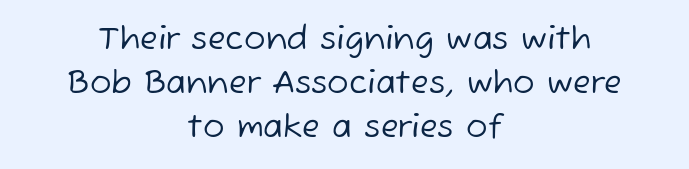
No letter is thick-stroked: the sample isn't bold. Leading matches the norm, producing a regular column. If you folded the block vertically in half, each line would mirror itself in length. This sample uses plain, unmodified letter spacing. You can tell from the bare stems that sans-serif type was used. The string is rendered with underlining switched off.
